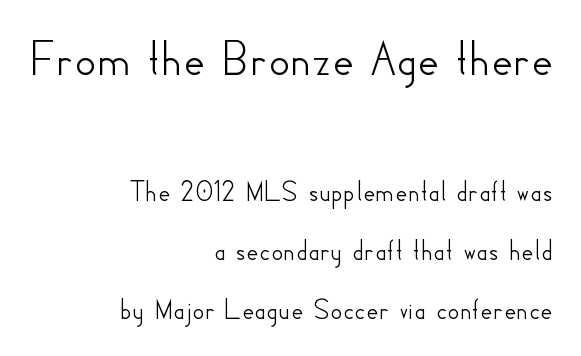
Grotesque or geometric, the face here clearly has no serifs. Larger block? The one above; the one below is distinctly smaller. This sample uses plain, unmodified letter spacing. The glyphs are unaccompanied by any horizontal stroke below them. The type sits square on the baseline with zero lean. If you measured baseline to baseline, you'd find a long distance.
